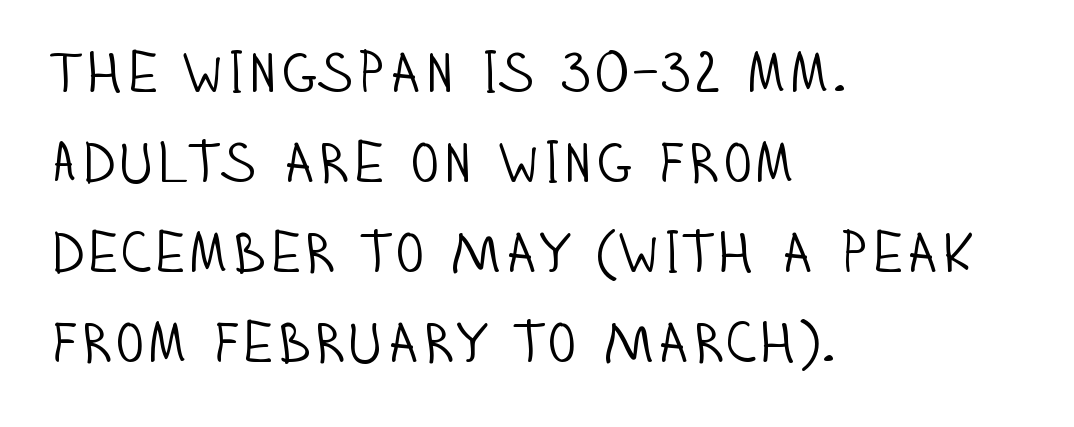
Q: Is the text bold? A: No.
Q: Is the text italic (slanted)? A: No, it is upright.
Q: Is the typeface a serif or a sans-serif typeface? A: Sans-serif.
Q: Is the text underlined? A: No.
Q: How is the paragraph aligned? A: Left-aligned.
Q: Is the spacing between letters normal or unusually wide? A: Normal.
Q: Is the spacing between lines tight, normal or loose? A: Normal.
Q: Width (condensed, normal, or wide)? A: Condensed.
Q: Stroke contrast? A: Low.
Q: x-height? A: Large.
Q: Monospaced? A: No.
